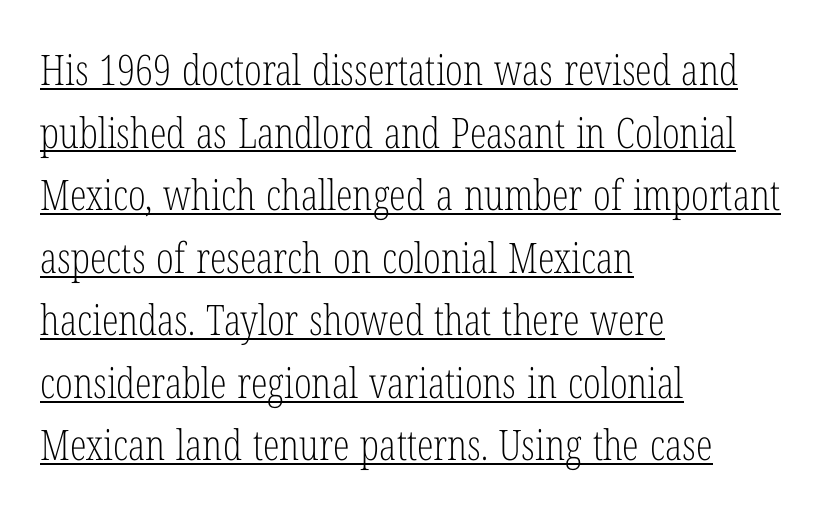
{"serif": "yes", "italic": "no", "bold": "no", "weight": "light", "width": "condensed", "stroke_contrast": "low", "x_height": "medium", "monospaced": "no", "underline": "yes", "align": "left", "line_spacing": "normal", "line_spacing_ratio": 1.49, "letter_spacing": "normal", "letter_spacing_em": 0.0, "glyph_px": 42}
